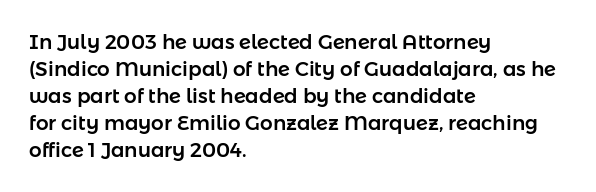
The image shows 20 px text type, upright; set left-aligned, normal line spacing (1.35x), normal letter spacing, not underlined.
